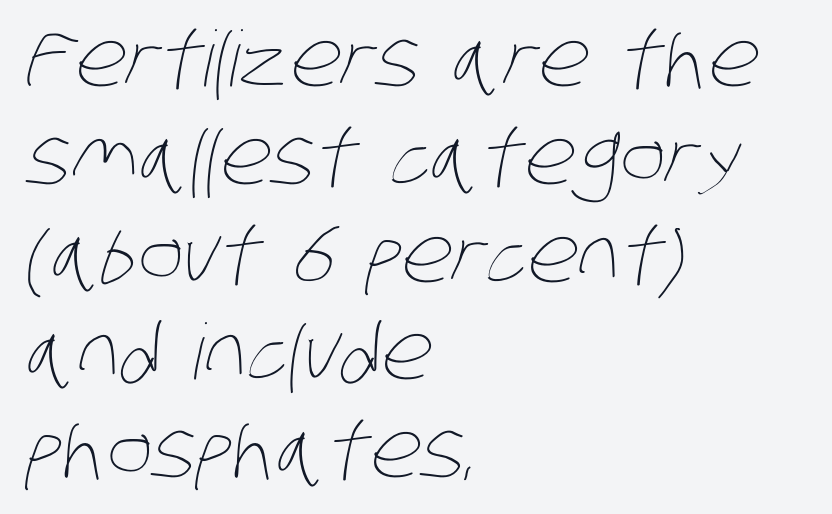
Q: Is the text bold? A: No.
Q: Is the text underlined? A: No.
Q: How is the paragraph aligned? A: Left-aligned.
Q: Is the spacing between letters normal or unusually wide? A: Normal.
Q: Is the spacing between lines tight, normal or loose? A: Normal.
Q: Width (condensed, normal, or wide)? A: Condensed.
Q: Stroke contrast? A: Low.
Q: x-height? A: Large.
Q: Monospaced? A: No.
